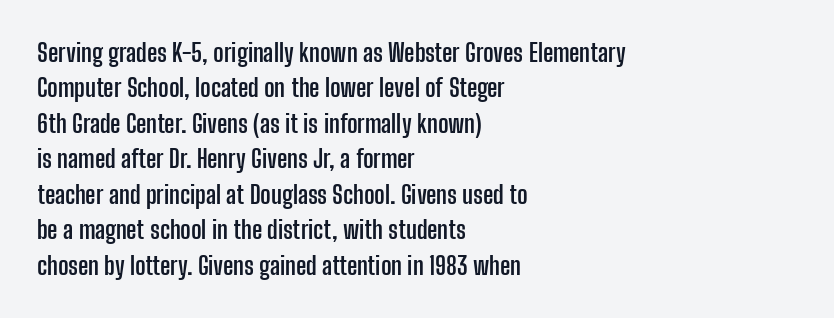
{"italic": "no", "bold": "yes", "underline": "no", "align": "left", "line_spacing": "normal", "line_spacing_ratio": 1.42, "letter_spacing": "normal", "letter_spacing_em": 0.0, "glyph_px": 25}
